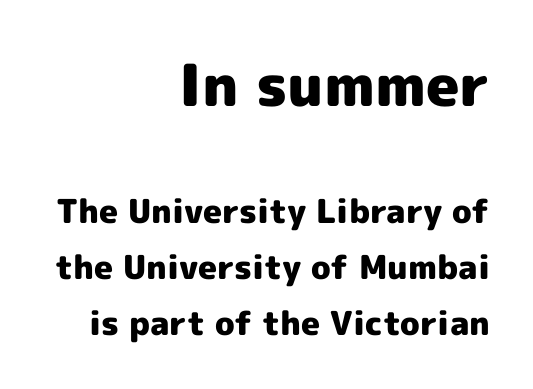
Rendered with straight, roman letterforms. What stands out about the letter spacing? Nothing — it is the standard amount. Which chunk is bigger? The first one — the top block dwarfs the bottom. Emphasis by weight is at full strength: bold. The space beneath each line is pristine and unruled.
